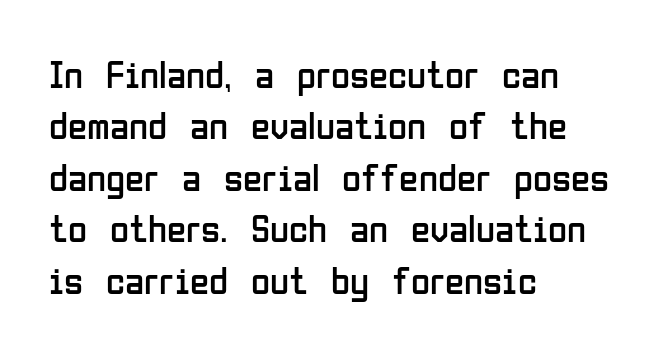
The image shows 39 px regular-weight, condensed sans-serif type, upright; set left-aligned, normal line spacing (1.32x), normal letter spacing, not underlined; low stroke contrast and a medium x-height.
